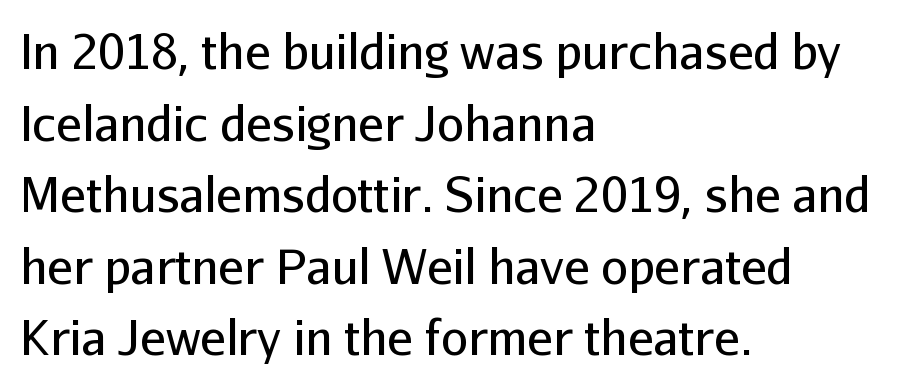
Q: Is the text bold? A: No.
Q: Is the text italic (slanted)? A: No, it is upright.
Q: Is the typeface a serif or a sans-serif typeface? A: Sans-serif.
Q: Is the text underlined? A: No.
Q: How is the paragraph aligned? A: Left-aligned.
Q: Is the spacing between letters normal or unusually wide? A: Normal.
Q: Is the spacing between lines tight, normal or loose? A: Normal.
Q: Width (condensed, normal, or wide)? A: Normal.
Q: Stroke contrast? A: Low.
Q: x-height? A: Medium.
Q: Monospaced? A: No.
